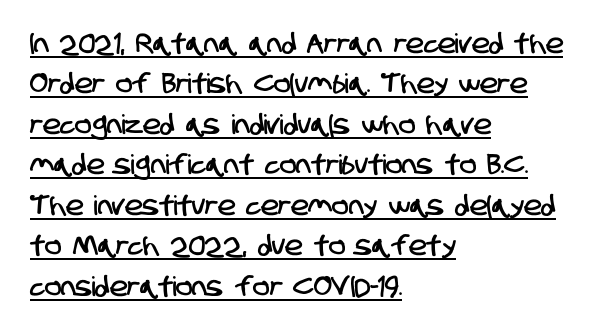
Q: Is the text underlined? A: Yes.
Q: How is the paragraph aligned? A: Left-aligned.
Q: Is the spacing between letters normal or unusually wide? A: Normal.
Q: Is the spacing between lines tight, normal or loose? A: Normal.
